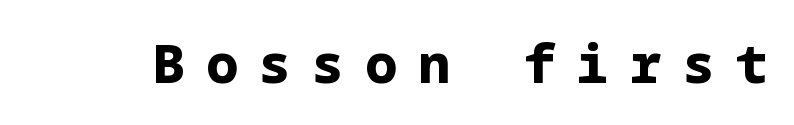
The image shows 53 px bold sans-serif type, upright; set unusually wide letter spacing (+0.4 em), not underlined; low stroke contrast and a medium x-height.
